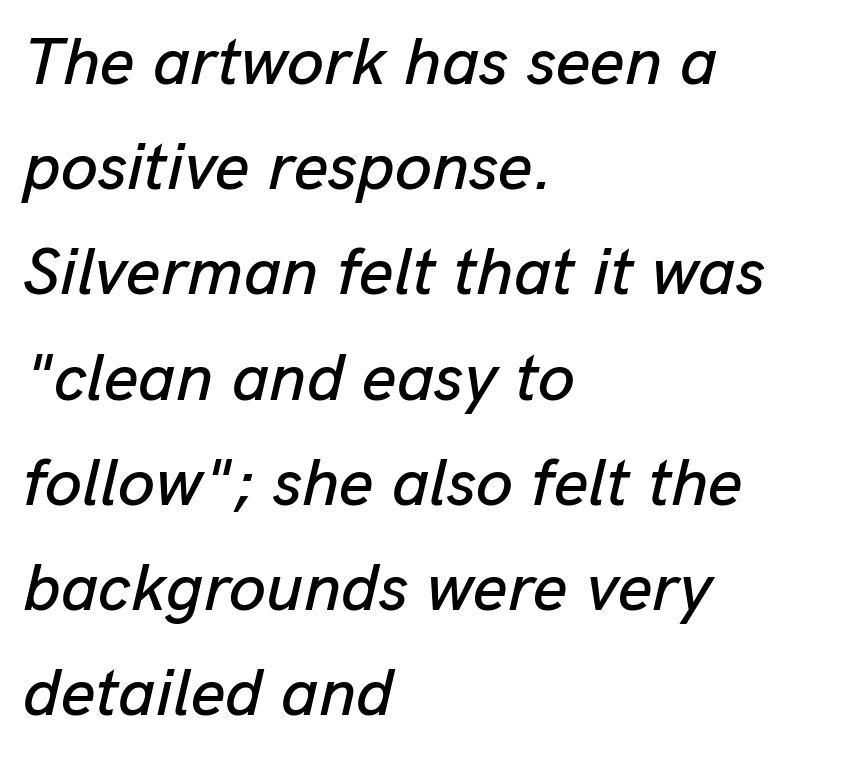
The image shows 67 px text type, italic (leaning right); set left-aligned, normal line spacing (1.57x), normal letter spacing, not underlined; low stroke contrast and a medium x-height.
